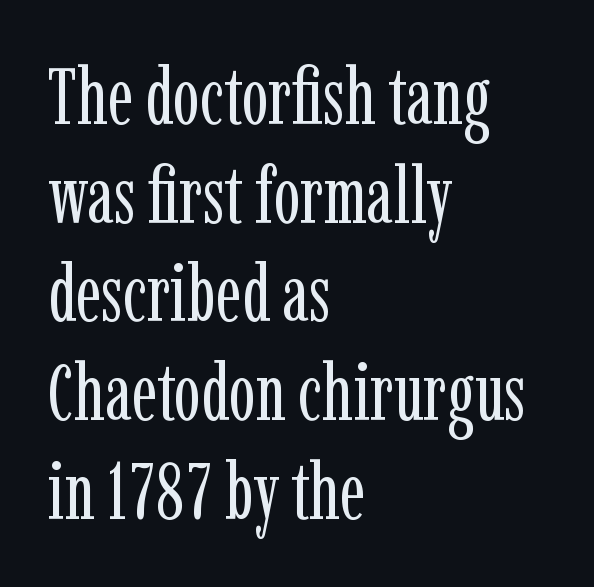
The image shows 79 px regular-weight, condensed serif type, upright; set left-aligned, normal line spacing (1.25x), normal letter spacing, not underlined; low stroke contrast and a medium x-height.
